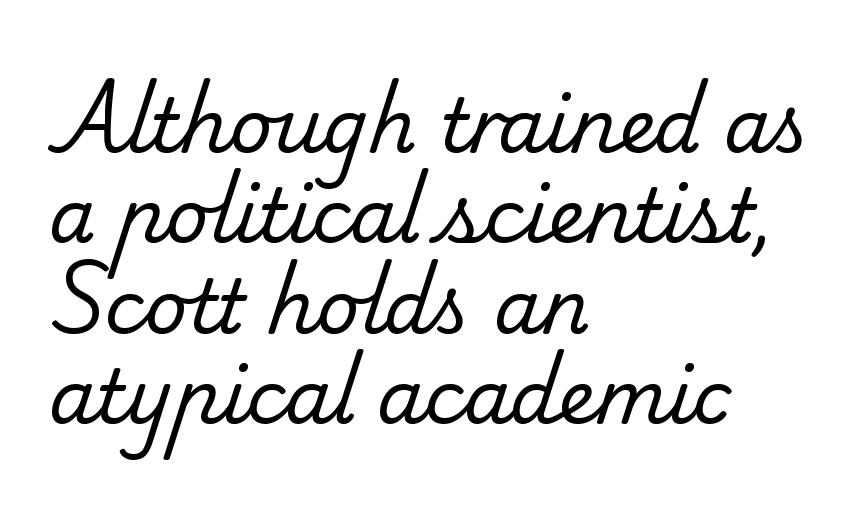
Q: Is the text bold? A: No.
Q: Is the typeface a serif or a sans-serif typeface? A: Serif.
Q: Is the text underlined? A: No.
Q: How is the paragraph aligned? A: Left-aligned.
Q: Is the spacing between letters normal or unusually wide? A: Normal.
Q: Width (condensed, normal, or wide)? A: Normal.
Q: Stroke contrast? A: Low.
Q: x-height? A: Small.
Q: Monospaced? A: No.
